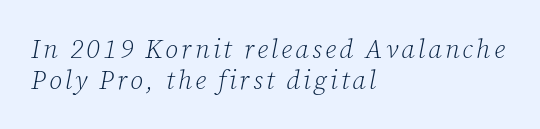
A quiet, ordinary-to-light weight characterises the typeface. One-word summary of the alignment: left. The font's italic variant was chosen for this text. Lines of text with bare space underneath.
